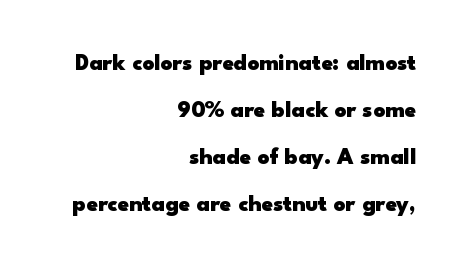
The image shows 23 px bold type, upright; set right-aligned, loose line spacing (2.04x), normal letter spacing, not underlined.
